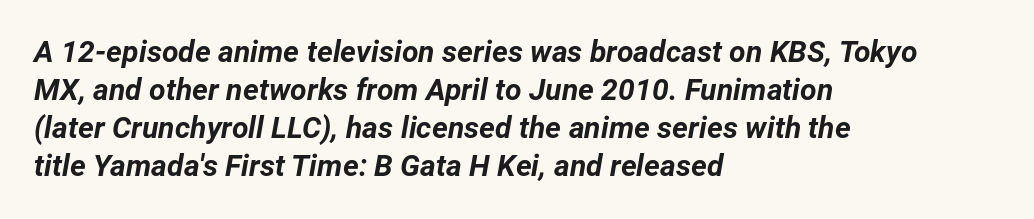
Standard letterfit; no display-style spreading of the glyphs. Bare-footed words on every line. Does the weight exceed regular? Yes, all the way to bold. The designer left line spacing at the default. Spacing verdict: proportional, widths tailored to each character. A typesetter would mark this as italic.
